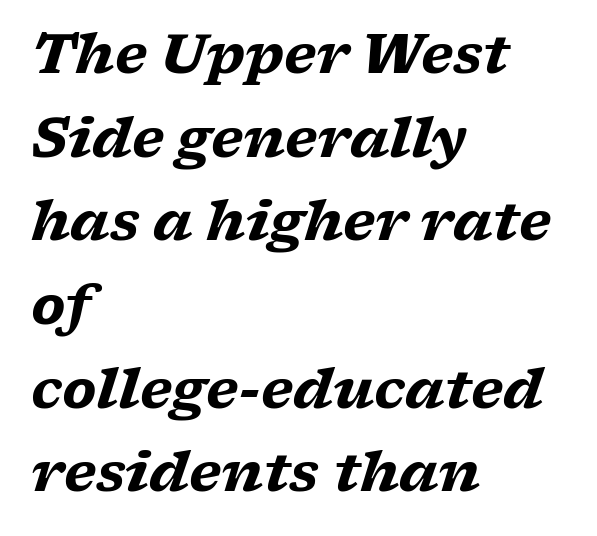
{"serif": "yes", "italic": "yes", "lean": "right", "slant_degrees": 17, "bold": "yes", "weight": "heavy", "width": "wide", "stroke_contrast": "low", "x_height": "medium", "monospaced": "no", "underline": "no", "align": "left", "line_spacing": "normal", "line_spacing_ratio": 1.55, "letter_spacing": "normal", "letter_spacing_em": 0.0, "glyph_px": 54}
